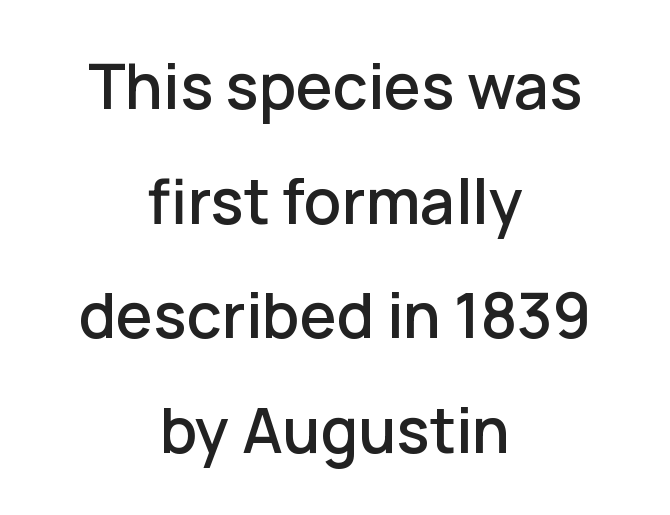
The image shows 62 px sans-serif type, upright; set centered, line spacing 1.85x, normal letter spacing, not underlined; low stroke contrast and a medium x-height.
